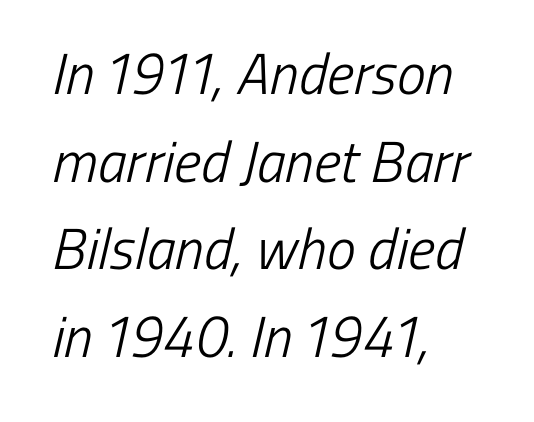
The image shows 58 px light, condensed sans-serif type; set left-aligned, normal line spacing (1.51x), normal letter spacing, not underlined; low stroke contrast and a medium x-height.
